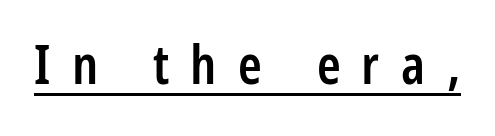
The rendering uses natural spacing where letterforms have individual widths. Font category for this specimen: sans-serif. Words appear elongated and porous because spacing is wide. The passage shown is underscored from start to finish.
